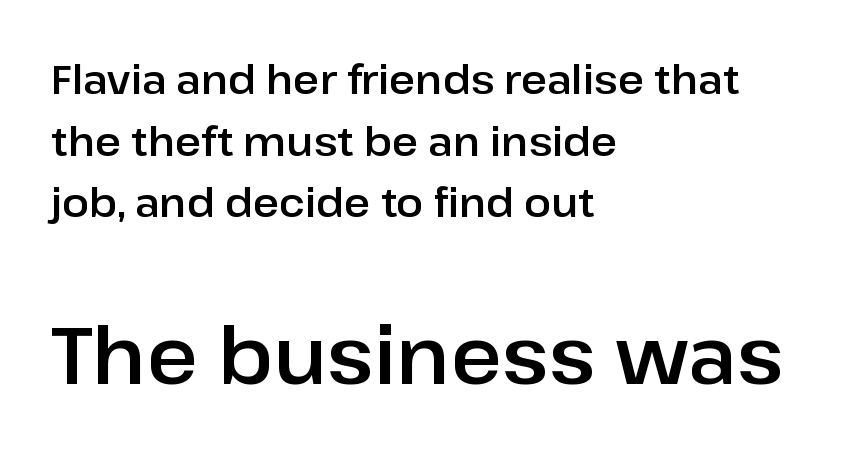
{"serif": "no", "italic": "no", "width": "normal", "stroke_contrast": "low", "x_height": "medium", "monospaced": "no", "underline": "no", "align": "left", "line_spacing": "normal", "line_spacing_ratio": 1.54, "letter_spacing": "normal", "letter_spacing_em": 0.0, "larger_block": "second", "size_ratio": 1.98, "glyph_px": 79}
